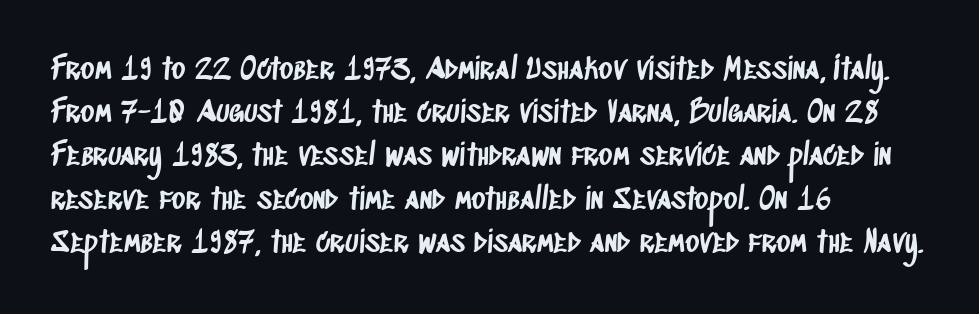
{"serif": "no", "width": "condensed", "stroke_contrast": "low", "x_height": "large", "monospaced": "no", "underline": "no", "align": "left", "line_spacing": "normal", "line_spacing_ratio": 1.44, "letter_spacing": "normal", "letter_spacing_em": 0.0, "glyph_px": 30}
